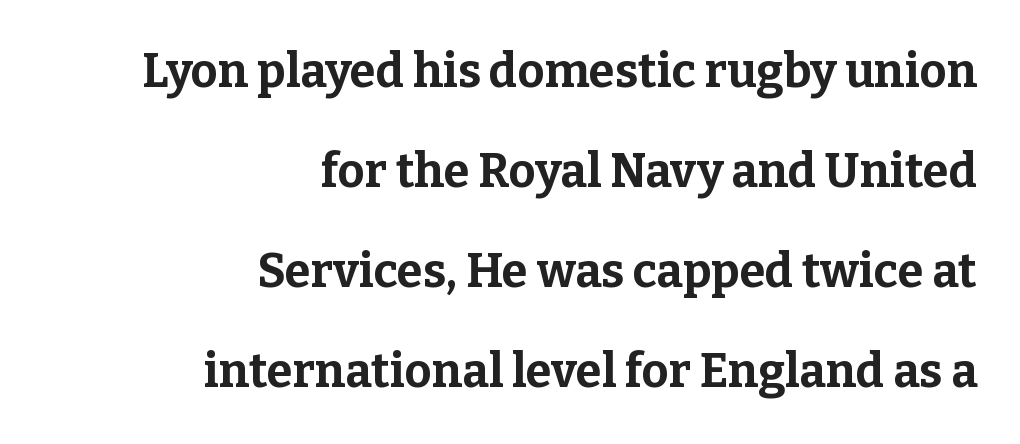
The image shows 47 px bold serif type, upright; set right-aligned, loose line spacing (2.13x), normal letter spacing, not underlined; low stroke contrast and a medium x-height.
